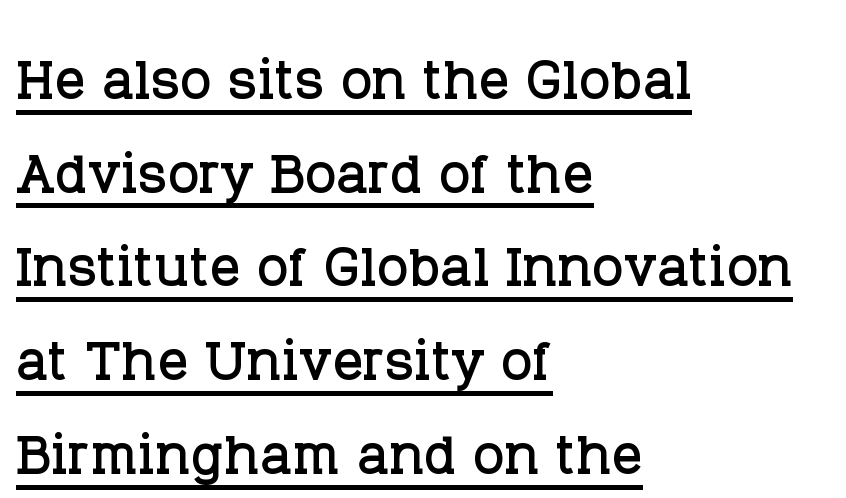
The image shows 75 px serif type, upright; set left-aligned, normal line spacing (1.25x), normal letter spacing, underlined; low stroke contrast and a large x-height.
